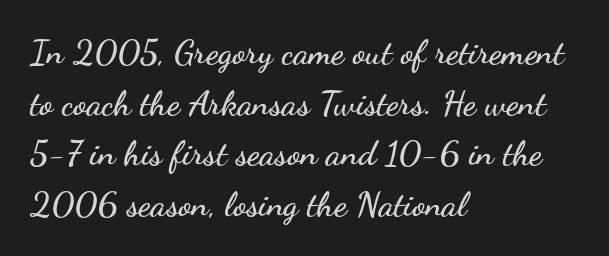
Summary of vertical rhythm: regular, with standard interline spacing. The area under the type is left untouched. The text block is weighted toward the left margin, trailing off unevenly rightward. These lines are composed in type without serifs.
